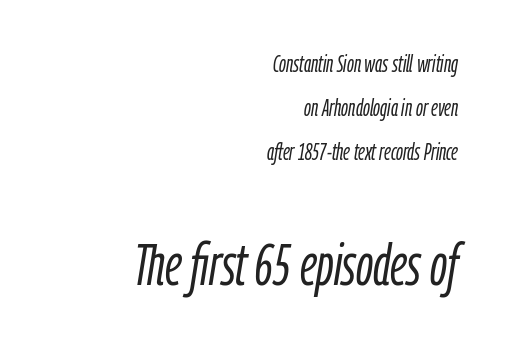
The image shows 59 px light, condensed type, italic (leaning right); set right-aligned, line spacing 1.83x, normal letter spacing, not underlined; the second (bottom) block is 2.46x larger; low stroke contrast and a medium x-height.
